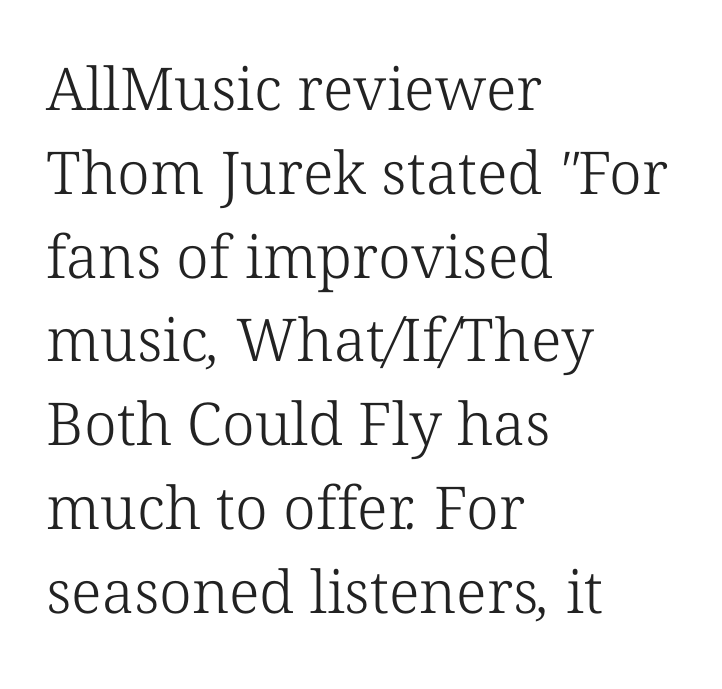
Letterform terminals end in serifs throughout the passage. No extra ink here — the face is not bold. The lines in this sample share a left origin and differ only in where they stop. The passage shown has conventional tracking throughout. The leading is moderate, giving the passage an even texture. Glance below the letters and you will spot only blank space.
